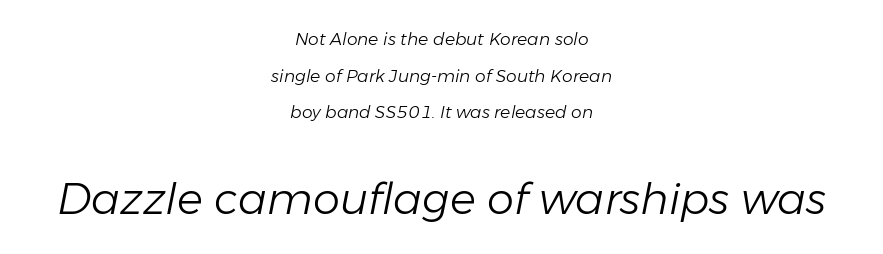
Q: Is the text bold? A: No.
Q: Is the text italic (slanted)? A: Yes, it leans right by about 11 degrees.
Q: Is the text underlined? A: No.
Q: How is the paragraph aligned? A: Centered.
Q: Is the spacing between letters normal or unusually wide? A: Normal.
Q: Is the spacing between lines tight, normal or loose? A: Loose.
Q: Which block of text is set in a larger size, the first (top) or the second (bottom)? A: The second (bottom) one.
Q: Width (condensed, normal, or wide)? A: Normal.
Q: Stroke contrast? A: Low.
Q: x-height? A: Medium.
Q: Monospaced? A: No.
